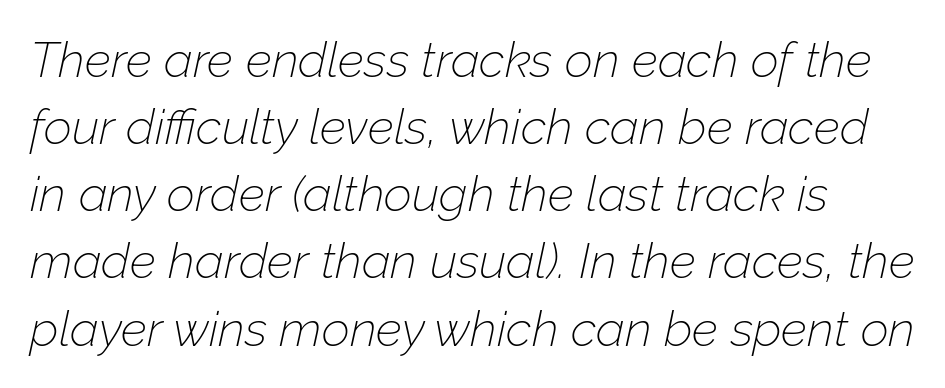
This sample uses an oblique cut, with every glyph tilted off the vertical. On a weight scale, this lands at 450 or below. Do the characters align in a grid? No, the font is proportional. Nothing unusual about the tracking: characters are spaced as the font intends.
